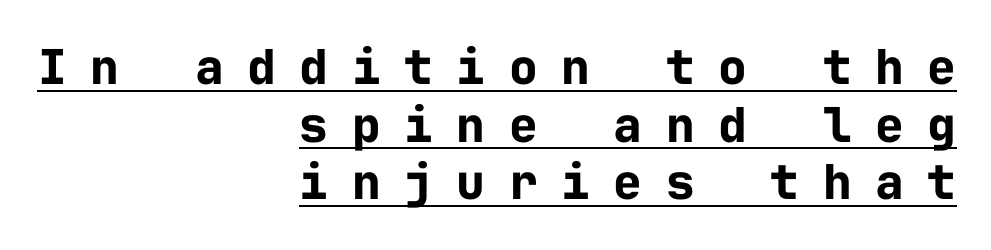
{"serif": "no", "italic": "no", "bold": "yes", "weight": "bold", "width": "normal", "stroke_contrast": "low", "x_height": "medium", "monospaced": "yes", "underline": "yes", "align": "right", "line_spacing_ratio": 1.2, "letter_spacing": "wide", "letter_spacing_em": 0.49, "glyph_px": 48}
